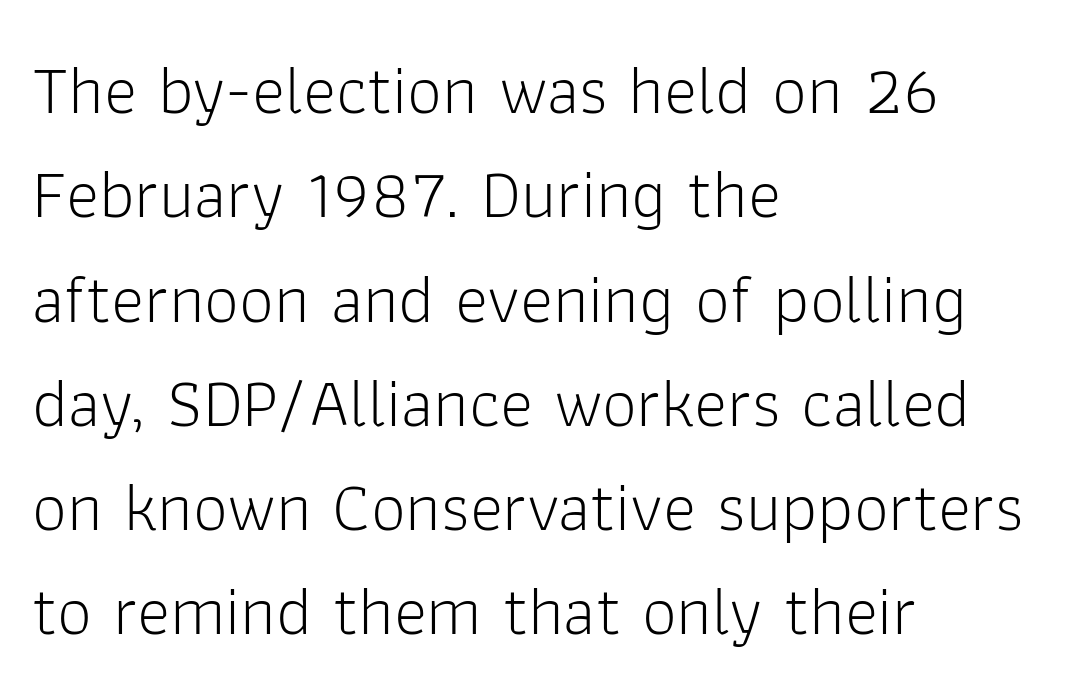
These lines sit exactly where default settings would place them. Letter spacing: default. The glyphs in this specimen are sans serif. Left-aligned paragraph, ragged on the right.
